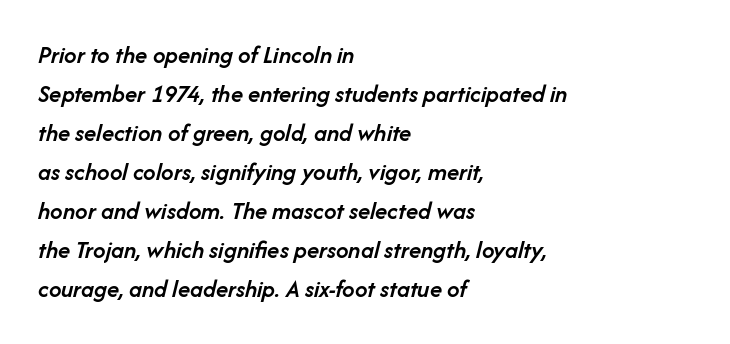
Compared with ordinary roman type, these characters are visibly tilted. Vertical spacing — default. Descenders are the only things crossing below the line. The rendering uses a semibold face; strokes are thickened but not to full bold.
